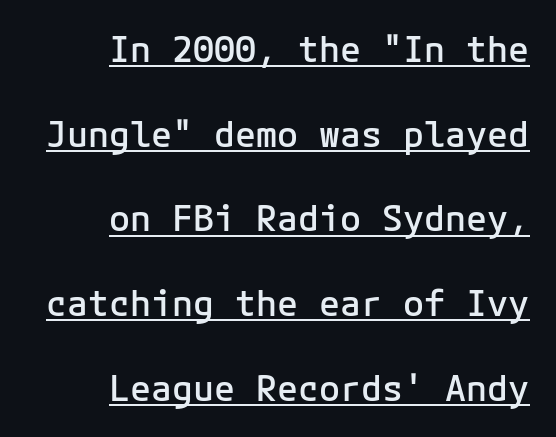
The image shows 35 px semibold sans-serif type, upright, monospaced; set right-aligned, loose line spacing (2.42x), normal letter spacing, underlined; low stroke contrast and a medium x-height.
